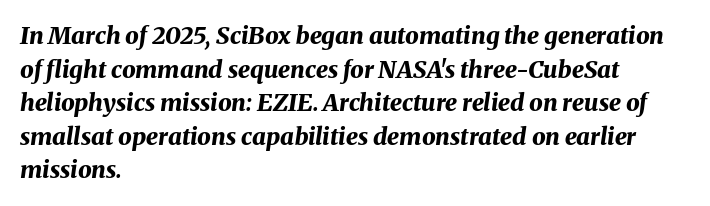
The image shows 24 px bold type, italic (leaning right); set left-aligned, normal line spacing (1.4x), normal letter spacing, not underlined.
